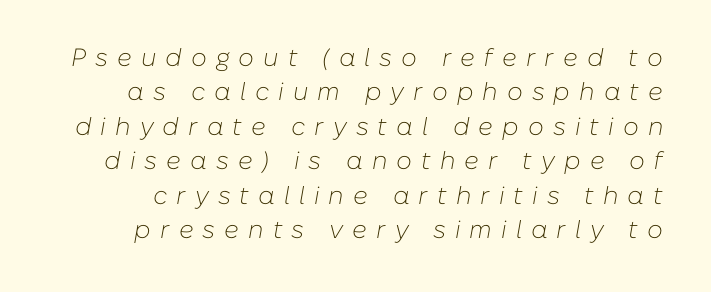
The image shows 25 px text type, italic (leaning right); set normal line spacing (1.38x), unusually wide letter spacing (+0.36 em), not underlined.
